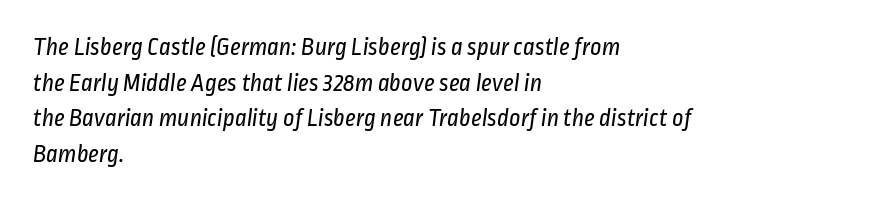
The image shows 25 px text type; set left-aligned, normal line spacing (1.43x), normal letter spacing, not underlined.
